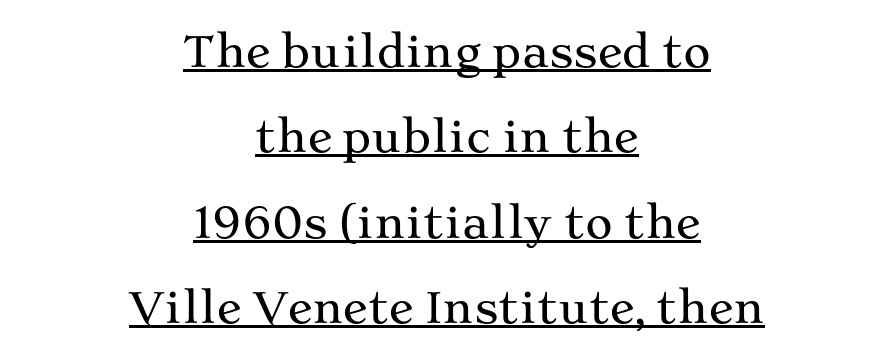
{"serif": "yes", "italic": "no", "width": "wide", "stroke_contrast": "medium", "x_height": "medium", "monospaced": "no", "underline": "yes", "align": "center", "line_spacing": "loose", "line_spacing_ratio": 2.03, "letter_spacing": "normal", "letter_spacing_em": 0.0, "glyph_px": 42}
